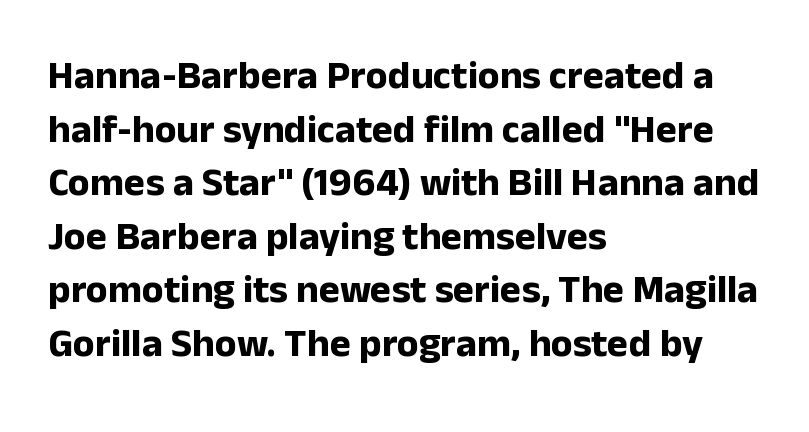
The gaps between neighbouring characters are ordinary and unremarkable. A dark, heavy texture on the line: the type is bold. Is this a fixed-width face? No — the glyphs have proportional, varying widths. A typesetter would mark this as roman, not italic.
